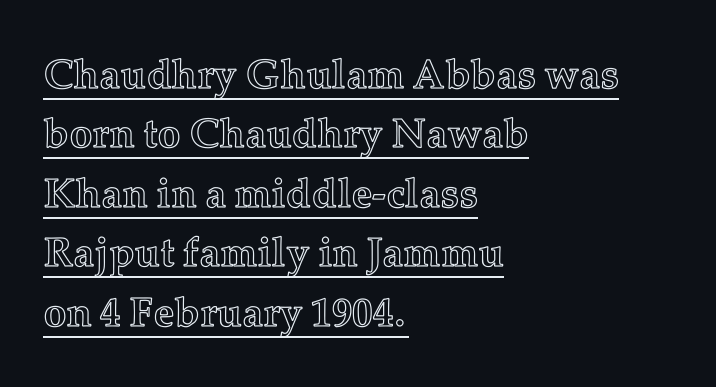
Here the glyphs are tracked normally, forming tight word shapes. Whoever set this chose a conventional vertical rhythm. Every row of glyphs begins at an identical x-position on the left. The string is rendered with underlining switched on. Is this a fixed-width face? No — the glyphs have proportional, varying widths.
